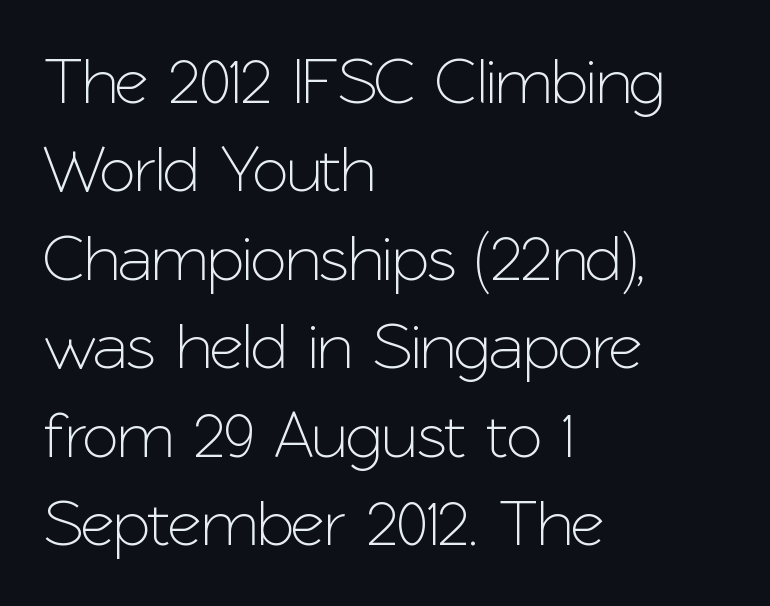
Q: Is the text italic (slanted)? A: No, it is upright.
Q: Is the typeface a serif or a sans-serif typeface? A: Sans-serif.
Q: Is the text underlined? A: No.
Q: How is the paragraph aligned? A: Left-aligned.
Q: Is the spacing between letters normal or unusually wide? A: Normal.
Q: Is the spacing between lines tight, normal or loose? A: Normal.
Q: Width (condensed, normal, or wide)? A: Normal.
Q: Stroke contrast? A: Low.
Q: x-height? A: Medium.
Q: Monospaced? A: No.
